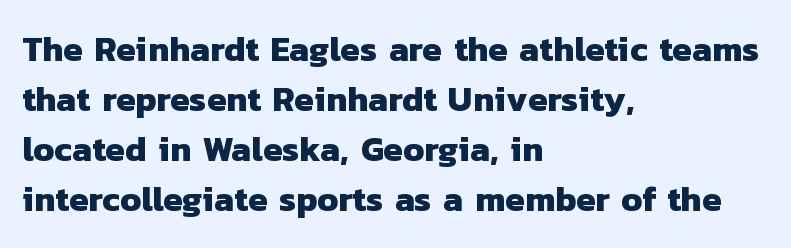
The image shows 35 px heavy sans-serif type; set left-aligned, normal line spacing (1.43x), normal letter spacing, not underlined; low stroke contrast and a medium x-height.
